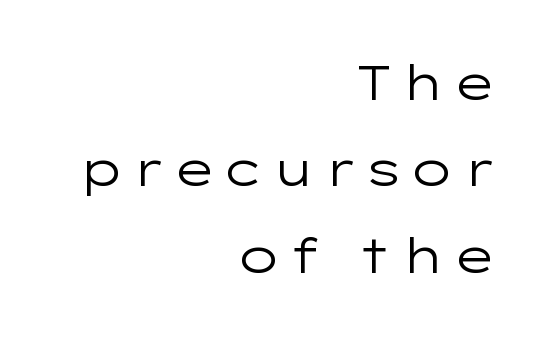
Posture: vertical. Notice how the passage keeps a crisp vertical edge on the right only. Underlining? Definitely not there. Stroke mass is kept to a normal reading level or below.
